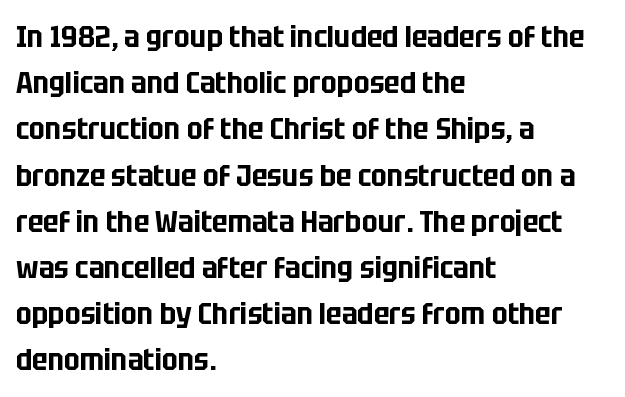
Q: Is the text italic (slanted)? A: No, it is upright.
Q: Is the typeface a serif or a sans-serif typeface? A: Sans-serif.
Q: Is the text underlined? A: No.
Q: How is the paragraph aligned? A: Left-aligned.
Q: Is the spacing between letters normal or unusually wide? A: Normal.
Q: Is the spacing between lines tight, normal or loose? A: Normal.
Q: Width (condensed, normal, or wide)? A: Condensed.
Q: Stroke contrast? A: Low.
Q: x-height? A: Large.
Q: Monospaced? A: No.
